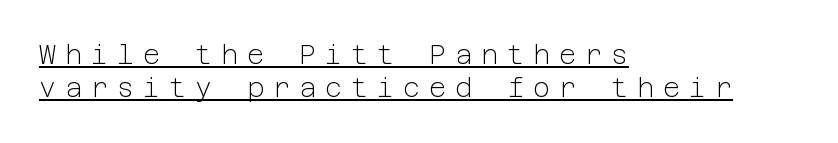
The image shows 26 px text type, upright; set left-aligned, normal line spacing (1.28x), unusually wide letter spacing (+0.35 em), underlined.
